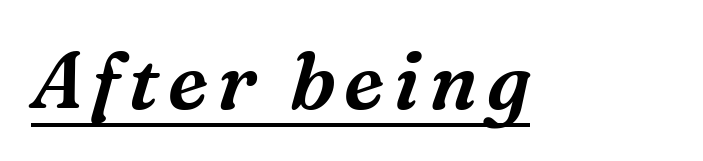
The image shows 79 px serif type, italic (leaning right); set underlined; medium stroke contrast and a medium x-height.
